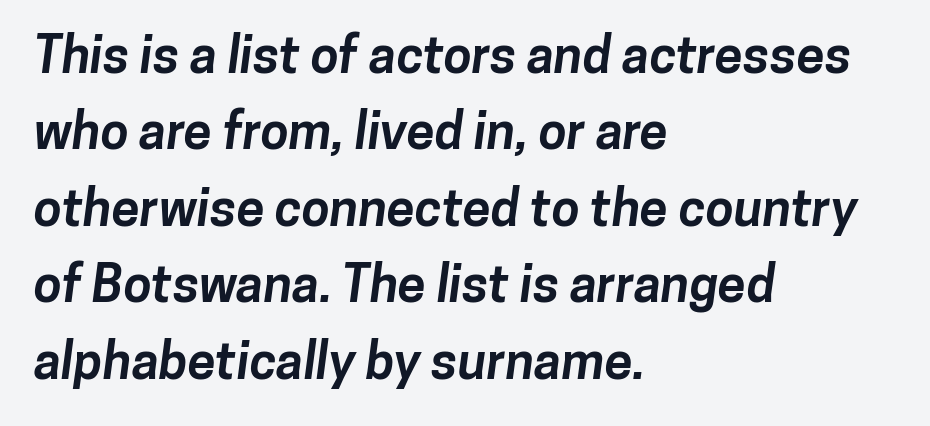
The image shows 51 px bold sans-serif type; set left-aligned, normal line spacing (1.5x), normal letter spacing, not underlined; low stroke contrast and a medium x-height.
